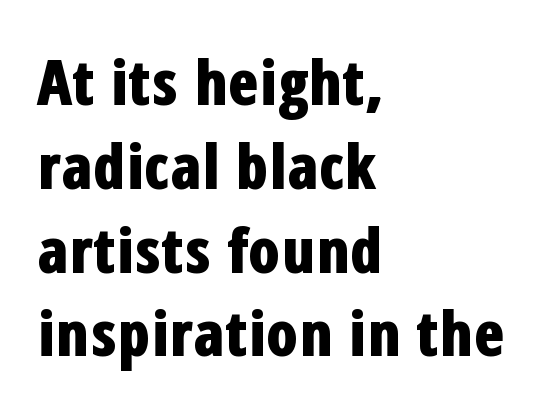
Q: Is the text bold? A: Yes.
Q: Is the text italic (slanted)? A: No, it is upright.
Q: Is the typeface a serif or a sans-serif typeface? A: Sans-serif.
Q: Is the text underlined? A: No.
Q: How is the paragraph aligned? A: Left-aligned.
Q: Is the spacing between letters normal or unusually wide? A: Normal.
Q: Is the spacing between lines tight, normal or loose? A: Normal.
Q: Width (condensed, normal, or wide)? A: Condensed.
Q: Stroke contrast? A: Low.
Q: x-height? A: Medium.
Q: Monospaced? A: No.
